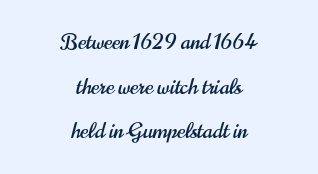
Q: Is the text italic (slanted)? A: Yes.
Q: Is the text underlined? A: No.
Q: How is the paragraph aligned? A: Centered.
Q: Is the spacing between letters normal or unusually wide? A: Normal.
Q: Is the spacing between lines tight, normal or loose? A: Loose.
